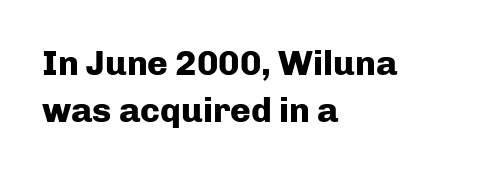
Lines of text with bare space underneath. Looks like regular typesetting: each glyph gets only the width it needs. If you drew a ruler down the left edge, every line would touch it. The line-height multiplier appears to be the usual default. I'd describe the lettering as bold — thick and assertive.
